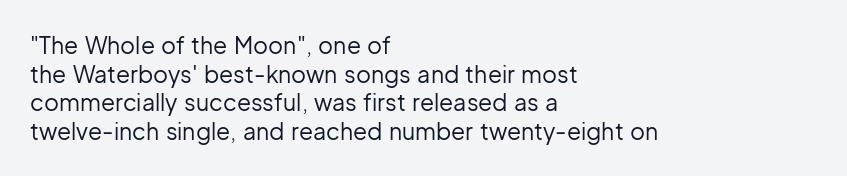
Q: Is the text bold? A: No.
Q: Is the text italic (slanted)? A: No, it is upright.
Q: Is the text underlined? A: No.
Q: How is the paragraph aligned? A: Left-aligned.
Q: Is the spacing between letters normal or unusually wide? A: Normal.
